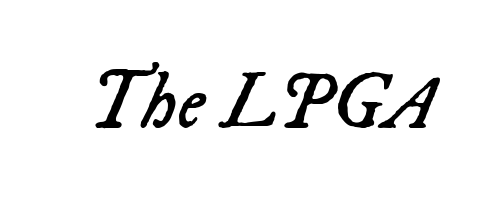
Nobody drew a line under any word here. The letters sit at their default tracking, neither squeezed nor spread. Vertical stems look standard width or narrower in stroke. Note the varied advance widths — an 'i' is clearly narrower than an 'm'. If you drew a line through each stem, it would be angled.
